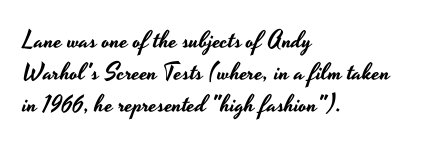
Q: Is the text italic (slanted)? A: Yes.
Q: Is the text underlined? A: No.
Q: How is the paragraph aligned? A: Left-aligned.
Q: Is the spacing between letters normal or unusually wide? A: Normal.
Q: Is the spacing between lines tight, normal or loose? A: Normal.
